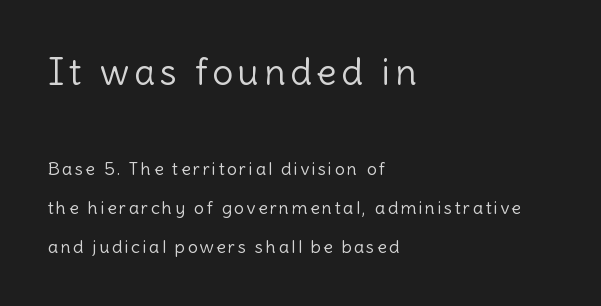
This sample uses a sans-serif face. The characters are drawn with everyday or finer stroke widths. The rendering shrinks the type as you move from the upper chunk to the lower. In CSS terms this would be text-align: left. Summary of vertical rhythm: relaxed, with wide interline spacing. Has an underline been added? It has not.
